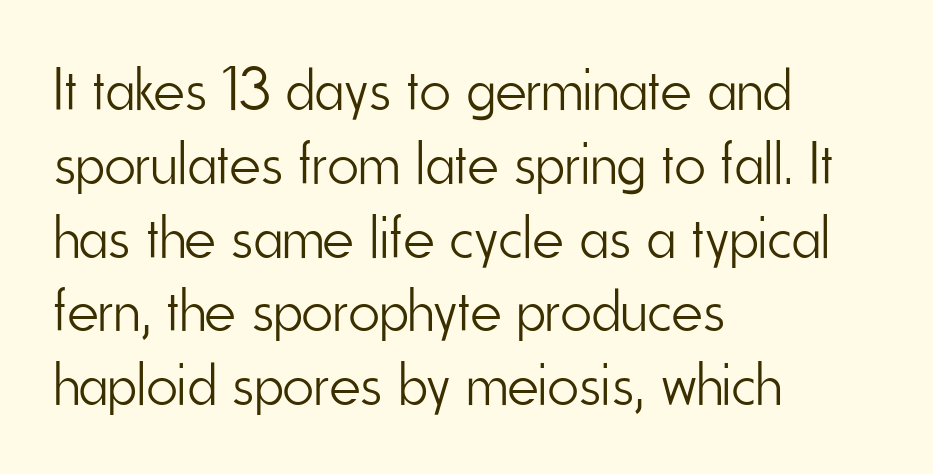
The line texture is even and compact thanks to regular tracking. No heavy texture on the line: the type isn't bold. Just letters on the line, the space beneath them empty. Proportional: the letters do not fall into vertical columns. A typesetter would mark this as roman, not italic. The typesetter chose a ragged-right arrangement here.
